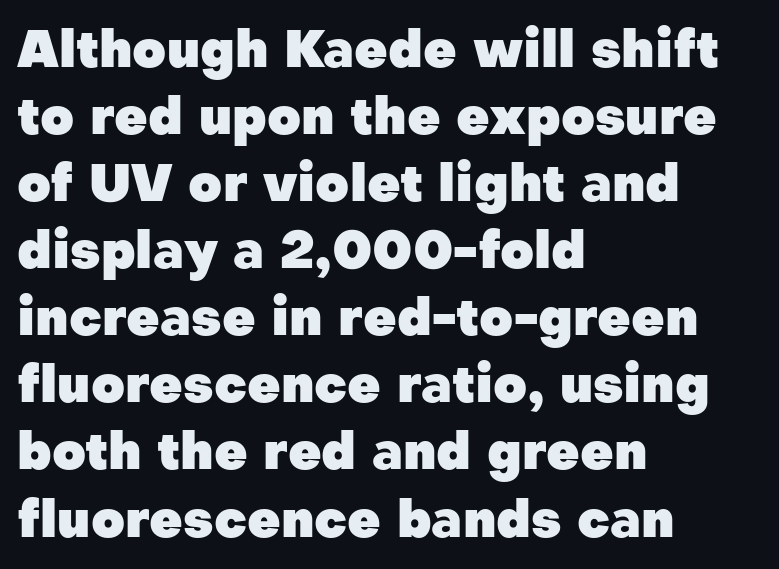
The image shows 52 px heavy sans-serif type, upright; set left-aligned, normal line spacing (1.29x), normal letter spacing, not underlined; low stroke contrast and a medium x-height.
